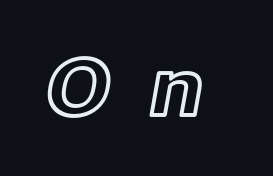
Q: Is the text italic (slanted)? A: Yes.
Q: Is the text underlined? A: No.
Q: Is the spacing between letters normal or unusually wide? A: Unusually wide.
Q: Width (condensed, normal, or wide)? A: Normal.
Q: x-height? A: Medium.
Q: Monospaced? A: No.
